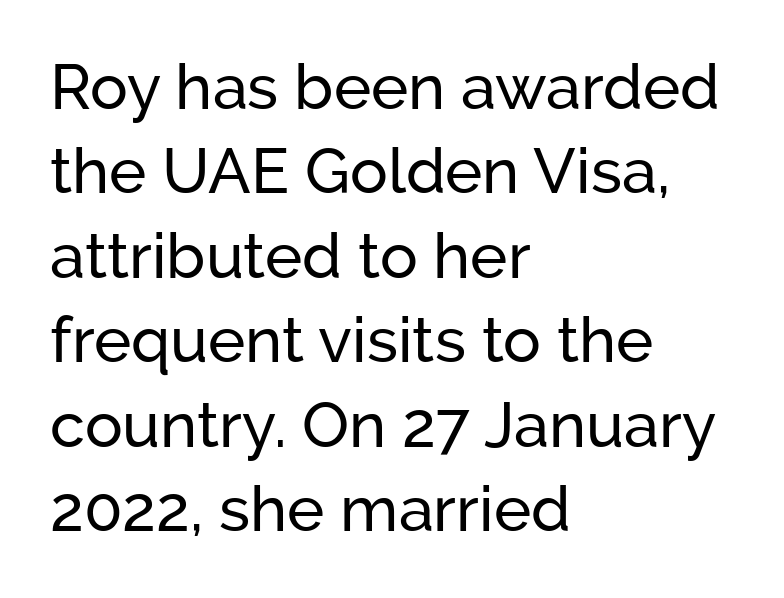
Q: Is the text italic (slanted)? A: No, it is upright.
Q: Is the typeface a serif or a sans-serif typeface? A: Sans-serif.
Q: Is the text underlined? A: No.
Q: How is the paragraph aligned? A: Left-aligned.
Q: Is the spacing between letters normal or unusually wide? A: Normal.
Q: Is the spacing between lines tight, normal or loose? A: Normal.
Q: Width (condensed, normal, or wide)? A: Normal.
Q: Stroke contrast? A: Low.
Q: x-height? A: Medium.
Q: Monospaced? A: No.
